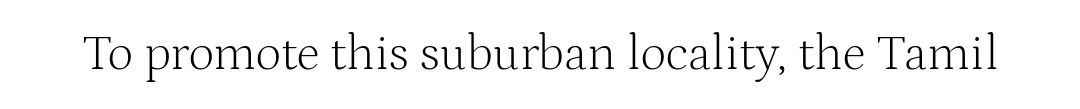
The image shows 50 px light serif type, upright; set normal letter spacing, not underlined; medium stroke contrast and a medium x-height.
